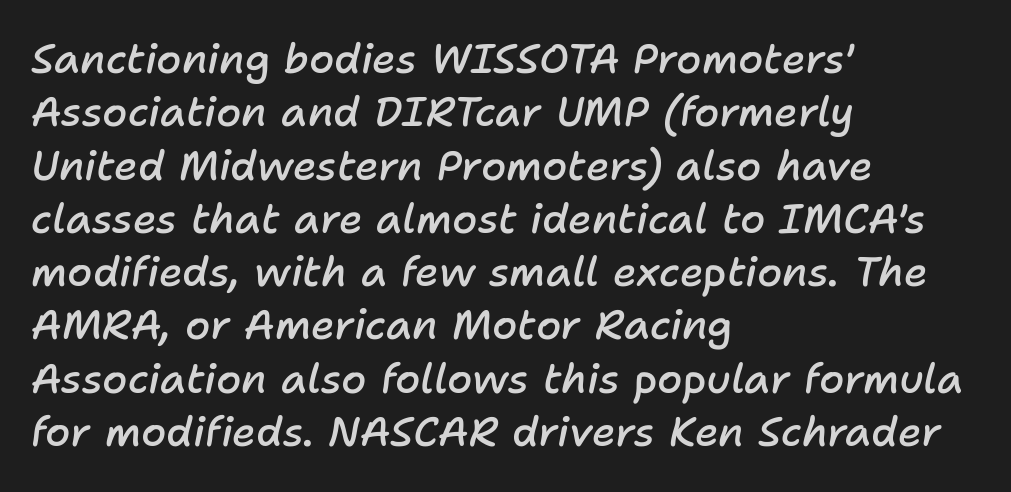
Q: Is the text bold? A: Semi-bold.
Q: Is the text italic (slanted)? A: Yes, it leans right by about 11 degrees.
Q: Is the text underlined? A: No.
Q: How is the paragraph aligned? A: Left-aligned.
Q: Is the spacing between letters normal or unusually wide? A: Normal.
Q: Is the spacing between lines tight, normal or loose? A: Normal.
Q: Width (condensed, normal, or wide)? A: Normal.
Q: Stroke contrast? A: Low.
Q: x-height? A: Medium.
Q: Monospaced? A: No.
